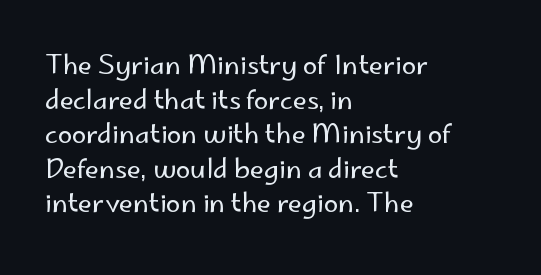
The image shows 26 px text type, upright; set left-aligned, normal line spacing (1.33x), normal letter spacing, not underlined.
